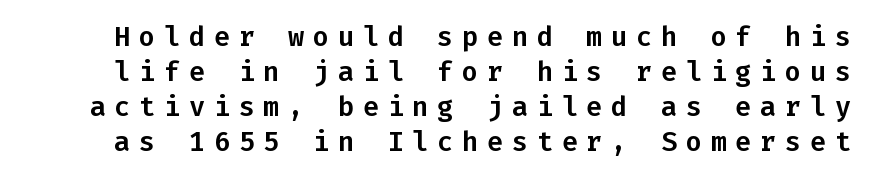
{"italic": "no", "underline": "no", "line_spacing": "normal", "line_spacing_ratio": 1.3, "letter_spacing": "wide", "letter_spacing_em": 0.32, "glyph_px": 27}
